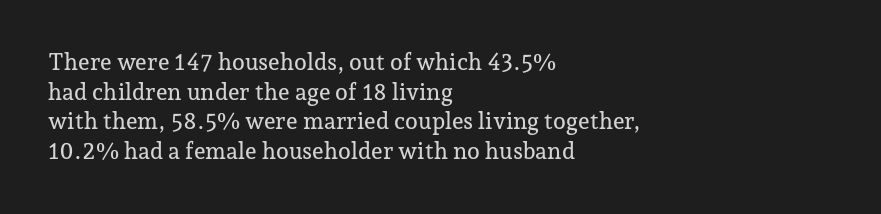
Q: Is the text italic (slanted)? A: No, it is upright.
Q: Is the text underlined? A: No.
Q: How is the paragraph aligned? A: Left-aligned.
Q: Is the spacing between letters normal or unusually wide? A: Normal.
Q: Is the spacing between lines tight, normal or loose? A: Normal.
